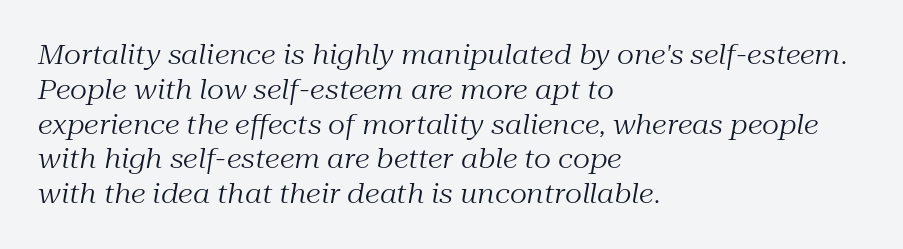
{"italic": "yes", "lean": "right", "slant_degrees": 10, "bold": "no", "underline": "no", "align": "left", "line_spacing": "normal", "line_spacing_ratio": 1.29, "letter_spacing": "normal", "letter_spacing_em": 0.0, "glyph_px": 27}
